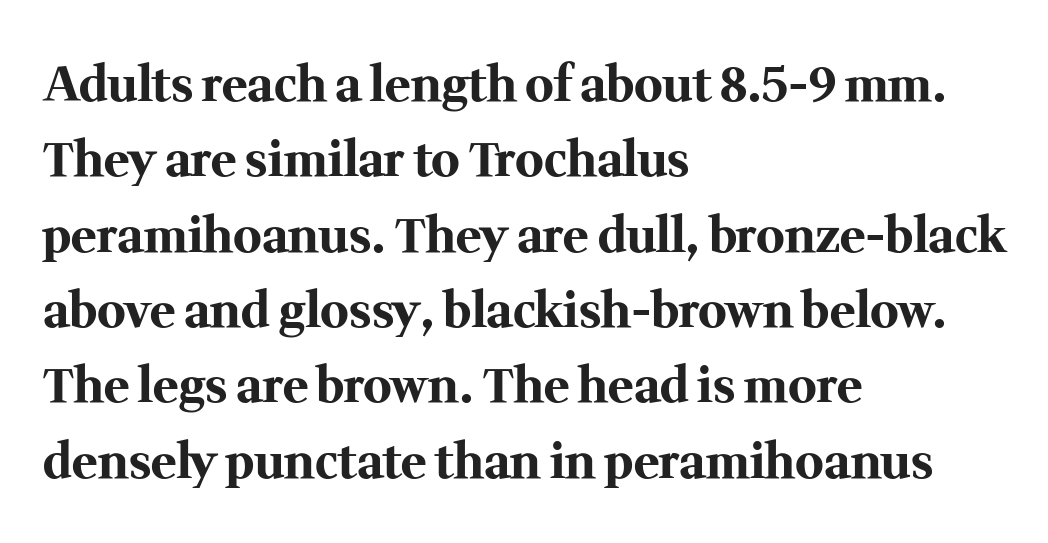
{"serif": "yes", "italic": "no", "bold": "yes", "weight": "bold", "width": "normal", "stroke_contrast": "medium", "x_height": "medium", "monospaced": "no", "underline": "no", "align": "left", "line_spacing": "normal", "line_spacing_ratio": 1.57, "letter_spacing": "normal", "letter_spacing_em": 0.0, "glyph_px": 48}
